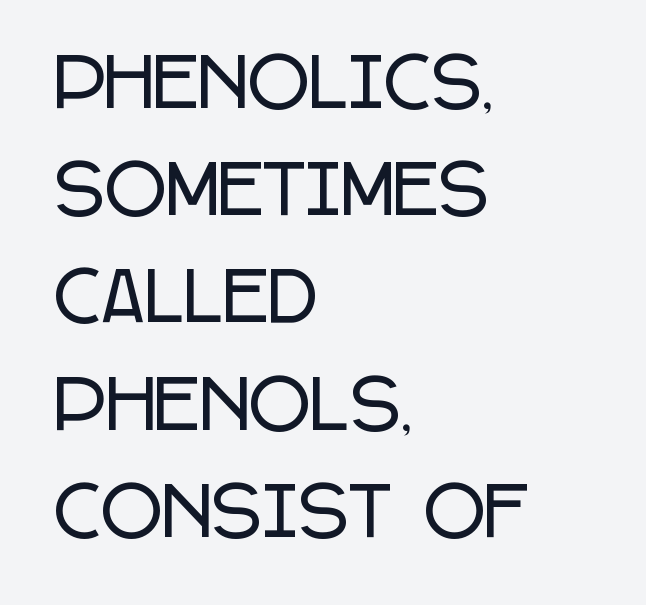
This block has exactly the height ordinary leading produces. Every stem runs plumb, perpendicular to the baseline. Note the varied advance widths — an 'i' is clearly narrower than an 'm'. The rendering shows plain stroke endings on the letterforms — a sans-serif design. Each word holds together tightly as a unit, with standard inter-letter gaps.
